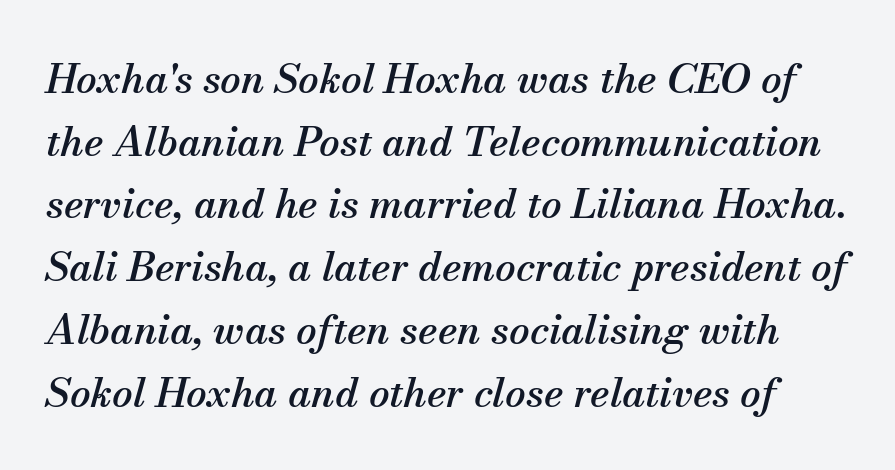
{"serif": "yes", "italic": "yes", "lean": "right", "slant_degrees": 13, "width": "normal", "stroke_contrast": "medium", "x_height": "small", "monospaced": "no", "underline": "no", "line_spacing": "normal", "line_spacing_ratio": 1.53, "letter_spacing": "normal", "letter_spacing_em": 0.0, "glyph_px": 41}
